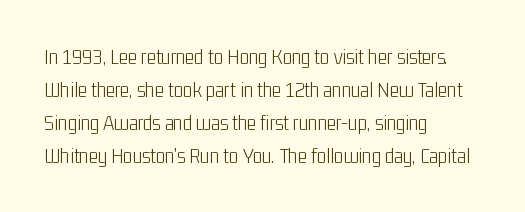
The image shows 22 px text type, upright; set left-aligned, normal line spacing (1.5x), normal letter spacing, not underlined.
